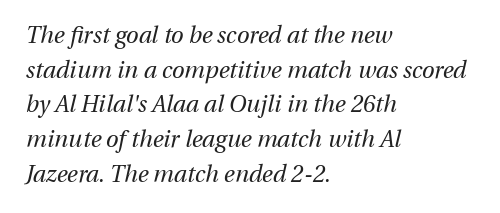
Heft: none added — not bold. A typesetter would call this zero additional tracking. Check the space under the baseline: it is left empty. Designer's note — italics engaged. The ragged edge is on the right, which tells us the setting is flush left.
